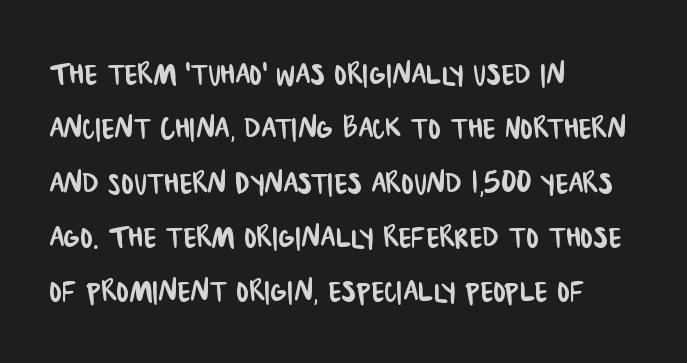
Q: Is the typeface a serif or a sans-serif typeface? A: Sans-serif.
Q: Is the text underlined? A: No.
Q: How is the paragraph aligned? A: Left-aligned.
Q: Is the spacing between letters normal or unusually wide? A: Normal.
Q: Is the spacing between lines tight, normal or loose? A: Normal.
Q: Width (condensed, normal, or wide)? A: Condensed.
Q: Stroke contrast? A: Low.
Q: x-height? A: Large.
Q: Monospaced? A: No.
